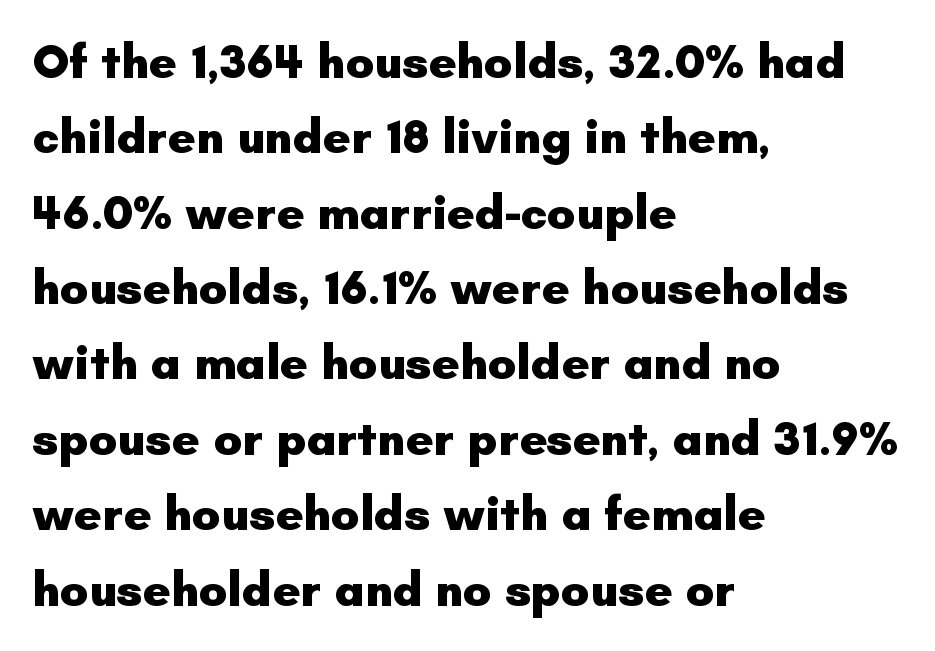
{"serif": "no", "italic": "no", "bold": "yes", "weight": "heavy", "width": "normal", "stroke_contrast": "low", "x_height": "small", "monospaced": "no", "underline": "no", "align": "left", "line_spacing": "normal", "line_spacing_ratio": 1.57, "letter_spacing": "normal", "letter_spacing_em": 0.0, "glyph_px": 48}
